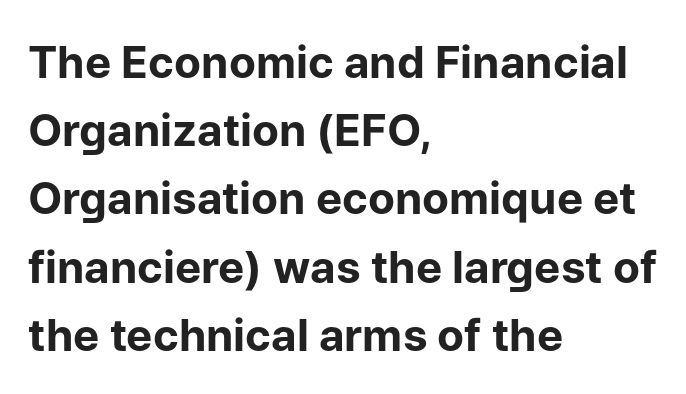
Q: Is the text bold? A: Yes.
Q: Is the text italic (slanted)? A: No, it is upright.
Q: Is the typeface a serif or a sans-serif typeface? A: Sans-serif.
Q: Is the text underlined? A: No.
Q: How is the paragraph aligned? A: Left-aligned.
Q: Is the spacing between letters normal or unusually wide? A: Normal.
Q: Is the spacing between lines tight, normal or loose? A: Normal.
Q: Width (condensed, normal, or wide)? A: Normal.
Q: Stroke contrast? A: Low.
Q: x-height? A: Medium.
Q: Monospaced? A: No.
